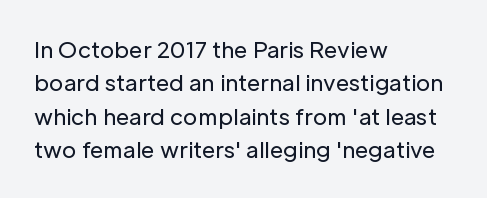
{"italic": "no", "bold": "no", "underline": "no", "align": "left", "line_spacing": "normal", "line_spacing_ratio": 1.52, "letter_spacing": "normal", "letter_spacing_em": 0.0, "glyph_px": 22}
